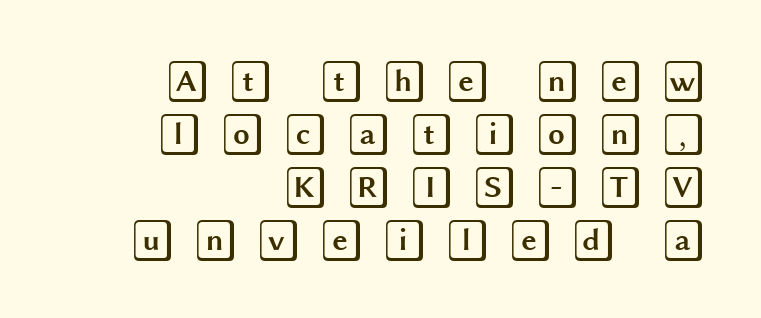
Q: Is the text italic (slanted)? A: No, it is upright.
Q: Is the text underlined? A: No.
Q: How is the paragraph aligned? A: Right-aligned.
Q: Is the spacing between letters normal or unusually wide? A: Unusually wide.
Q: Is the spacing between lines tight, normal or loose? A: Normal.
Q: Width (condensed, normal, or wide)? A: Wide.
Q: x-height? A: Large.
